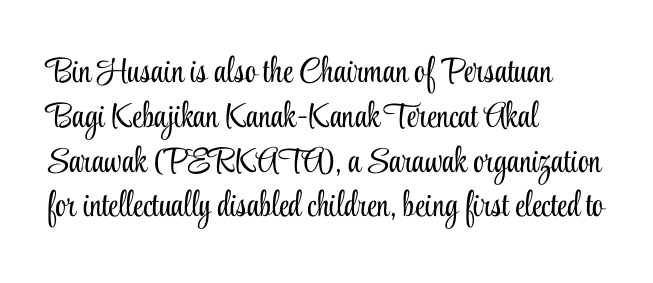
{"serif": "yes", "bold": "no", "weight": "light", "width": "condensed", "stroke_contrast": "low", "x_height": "small", "monospaced": "no", "underline": "no", "align": "left", "line_spacing": "normal", "line_spacing_ratio": 1.28, "letter_spacing": "normal", "letter_spacing_em": 0.0, "glyph_px": 35}
